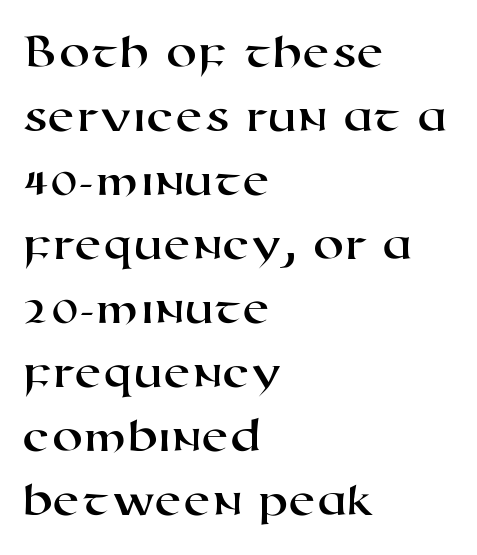
The image shows 50 px wide sans-serif type; set left-aligned, normal line spacing (1.28x), normal letter spacing, not underlined; high stroke contrast and a medium x-height.
